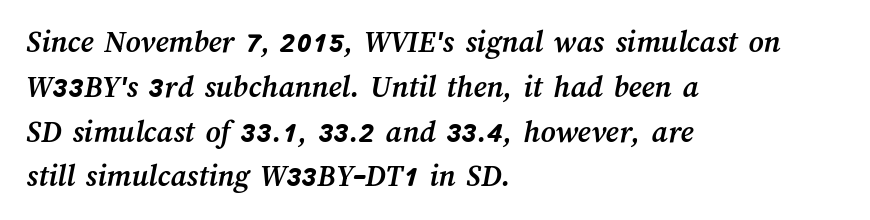
{"bold": "yes", "weight": "semibold", "width": "normal", "stroke_contrast": "medium", "x_height": "medium", "monospaced": "no", "underline": "no", "align": "left", "line_spacing": "normal", "line_spacing_ratio": 1.4, "letter_spacing": "normal", "letter_spacing_em": 0.0, "glyph_px": 32}
